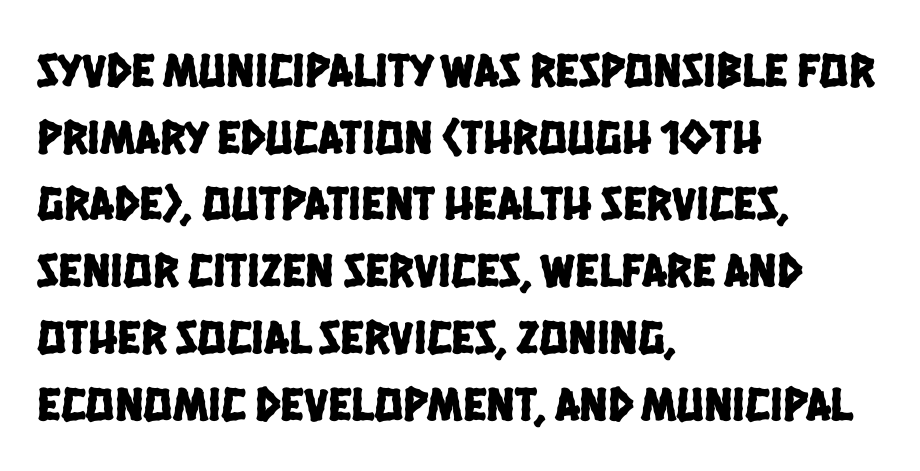
Q: Is the typeface a serif or a sans-serif typeface? A: Sans-serif.
Q: Is the text underlined? A: No.
Q: How is the paragraph aligned? A: Left-aligned.
Q: Is the spacing between letters normal or unusually wide? A: Normal.
Q: Is the spacing between lines tight, normal or loose? A: Normal.
Q: Width (condensed, normal, or wide)? A: Condensed.
Q: Stroke contrast? A: Low.
Q: x-height? A: Large.
Q: Monospaced? A: No.
